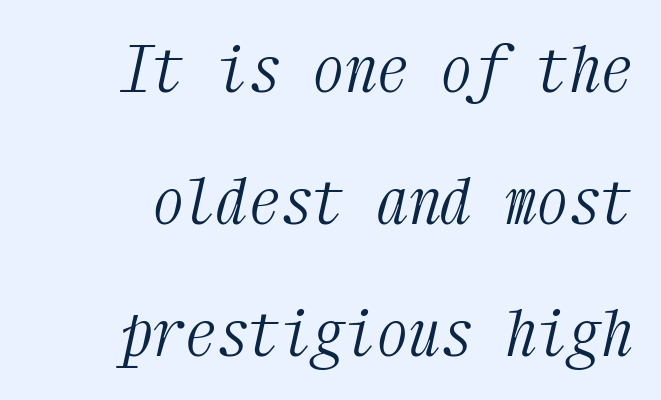
Q: Is the text bold? A: No.
Q: Is the text italic (slanted)? A: Yes, it leans right by about 12 degrees.
Q: Is the typeface a serif or a sans-serif typeface? A: Serif.
Q: Is the text underlined? A: No.
Q: How is the paragraph aligned? A: Right-aligned.
Q: Is the spacing between letters normal or unusually wide? A: Normal.
Q: Is the spacing between lines tight, normal or loose? A: Loose.
Q: Width (condensed, normal, or wide)? A: Condensed.
Q: Stroke contrast? A: Medium.
Q: x-height? A: Medium.
Q: Monospaced? A: Yes.
